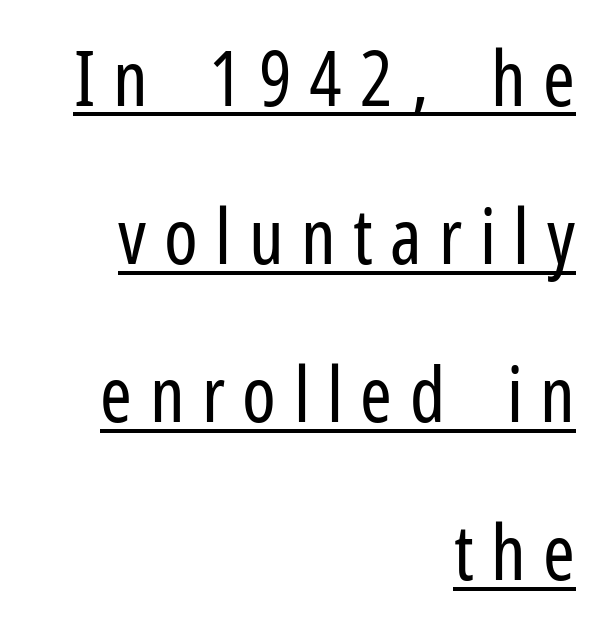
The image shows 76 px regular-weight, condensed sans-serif type, upright; set right-aligned, loose line spacing (2.08x), unusually wide letter spacing (+0.23 em), underlined; low stroke contrast and a medium x-height.
